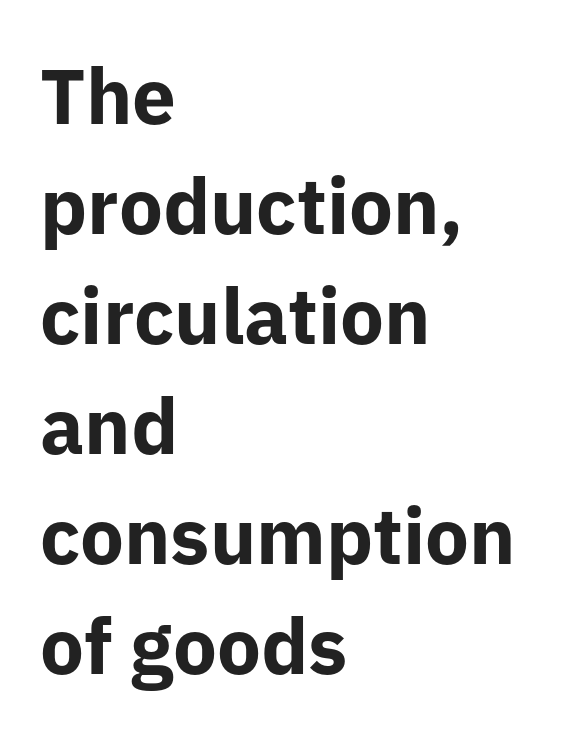
Students, note that the glyphs here touch the page at normal intervals. A typesetter would call this proportional, since set widths differ per character. Summary of weight: heavy, a full bold. Quick note: interline space is typical.
